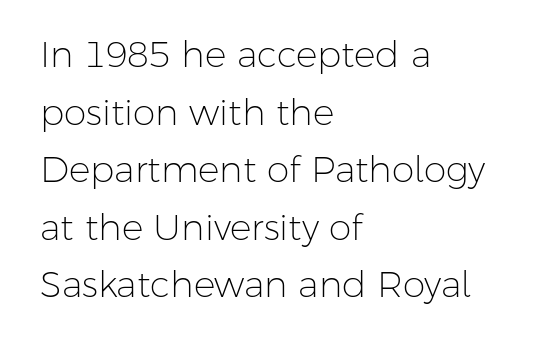
{"serif": "no", "italic": "no", "bold": "no", "weight": "light", "width": "normal", "stroke_contrast": "low", "x_height": "medium", "monospaced": "no", "underline": "no", "align": "left", "line_spacing": "normal", "line_spacing_ratio": 1.6, "letter_spacing": "normal", "letter_spacing_em": 0.0, "glyph_px": 36}
